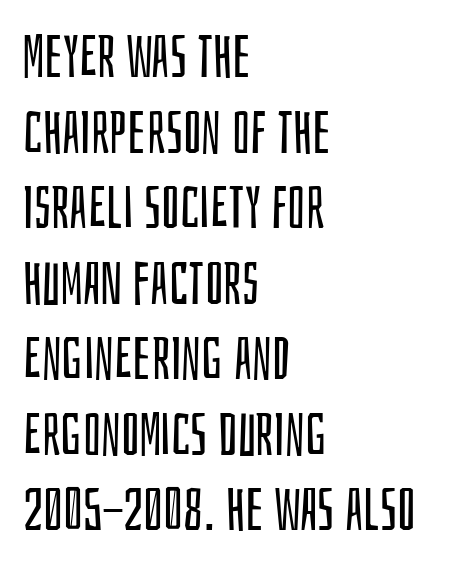
Q: Is the text bold? A: No.
Q: Is the text italic (slanted)? A: No, it is upright.
Q: Is the typeface a serif or a sans-serif typeface? A: Sans-serif.
Q: Is the text underlined? A: No.
Q: How is the paragraph aligned? A: Left-aligned.
Q: Is the spacing between letters normal or unusually wide? A: Normal.
Q: Is the spacing between lines tight, normal or loose? A: Normal.
Q: Width (condensed, normal, or wide)? A: Condensed.
Q: Stroke contrast? A: Low.
Q: x-height? A: Large.
Q: Monospaced? A: No.
